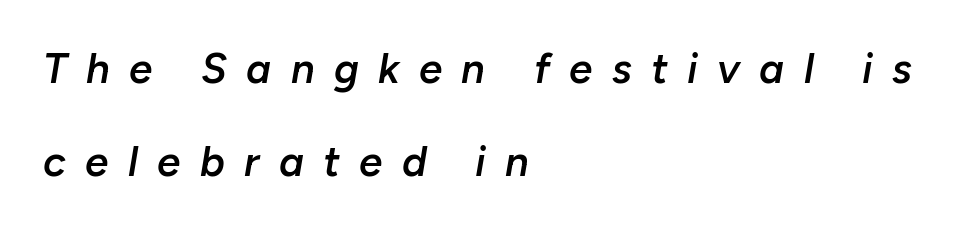
The image shows 42 px semibold type, italic (leaning right); set left-aligned, loose line spacing (2.22x), unusually wide letter spacing (+0.46 em), not underlined; low stroke contrast and a medium x-height.
